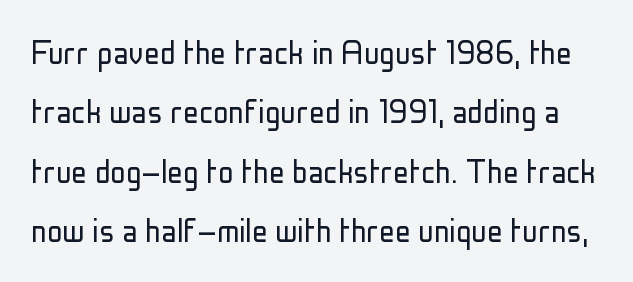
In terms of leading, this rendering sits right in the middle. Characters follow at the spacing the type designer built in. Only glyphs here, with clear space below each row. Every character sits straight up, as roman type does.
